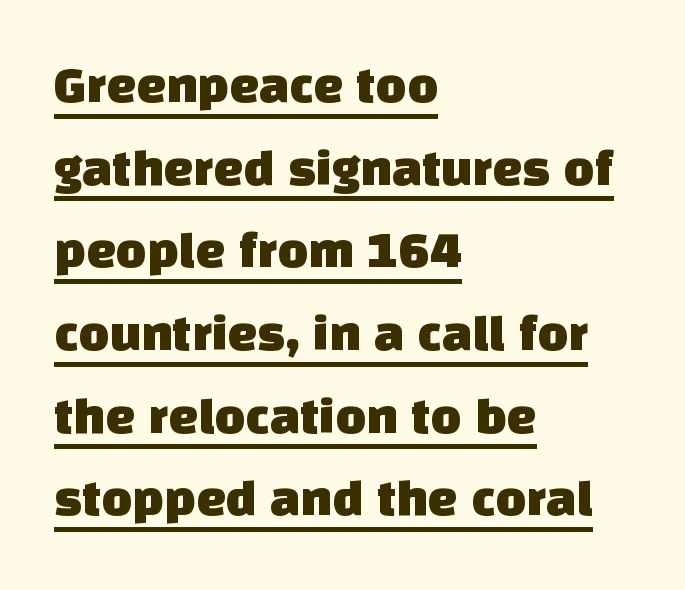
Q: Is the typeface a serif or a sans-serif typeface? A: Sans-serif.
Q: Is the text underlined? A: Yes.
Q: How is the paragraph aligned? A: Left-aligned.
Q: Is the spacing between letters normal or unusually wide? A: Normal.
Q: Is the spacing between lines tight, normal or loose? A: Normal.
Q: Width (condensed, normal, or wide)? A: Normal.
Q: Stroke contrast? A: Low.
Q: x-height? A: Large.
Q: Monospaced? A: No.
